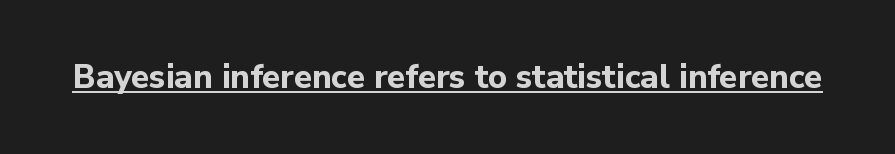
{"serif": "no", "italic": "no", "bold": "yes", "weight": "bold", "width": "normal", "stroke_contrast": "low", "x_height": "medium", "monospaced": "no", "underline": "yes", "letter_spacing": "normal", "letter_spacing_em": 0.0, "glyph_px": 33}
